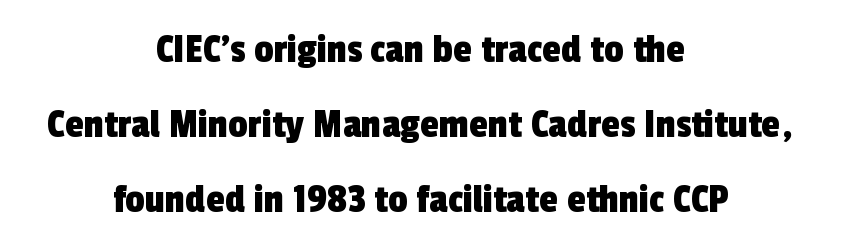
Centered paragraph, ragged on both sides. Do the characters align in a grid? No, the font is proportional. Grotesque or geometric, the face here clearly has no serifs. The horizontal fit of the characters is conventional and even. Unmarked baselines from the first word to the last.
